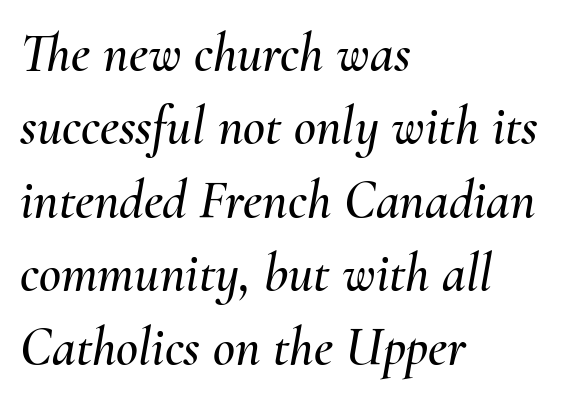
{"italic": "yes", "lean": "right", "slant_degrees": 10, "width": "normal", "stroke_contrast": "medium", "x_height": "small", "monospaced": "no", "underline": "no", "align": "left", "line_spacing": "normal", "line_spacing_ratio": 1.36, "letter_spacing": "normal", "letter_spacing_em": 0.0, "glyph_px": 54}
